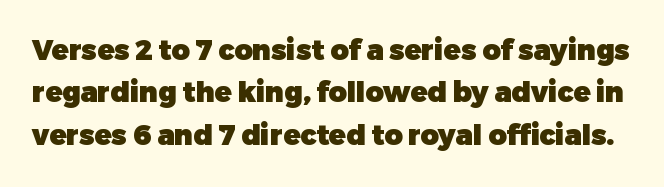
{"serif": "no", "italic": "no", "bold": "yes", "weight": "heavy", "width": "normal", "stroke_contrast": "low", "x_height": "medium", "monospaced": "no", "underline": "no", "line_spacing": "normal", "line_spacing_ratio": 1.51, "letter_spacing": "normal", "letter_spacing_em": 0.0, "glyph_px": 28}
